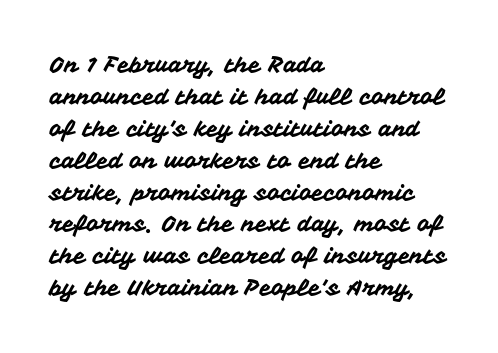
{"underline": "no", "align": "left", "line_spacing": "normal", "line_spacing_ratio": 1.45, "letter_spacing": "normal", "letter_spacing_em": 0.0, "glyph_px": 22}
